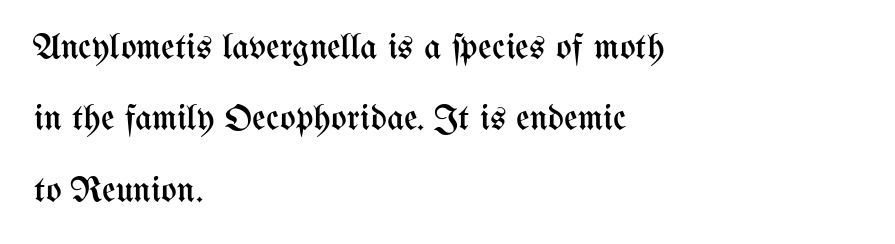
The image shows 37 px regular-weight, condensed type, upright; set left-aligned, loose line spacing (1.93x), normal letter spacing, not underlined; medium stroke contrast and a medium x-height.
